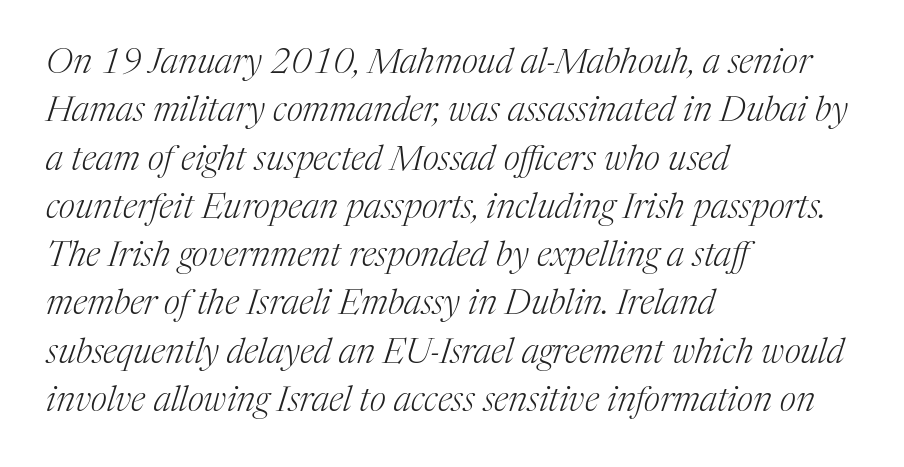
Lines of text with bare space underneath. Here the designer chose a conventional face with non-uniform glyph widths. How would I describe the line gaps? Plain and ordinary. Counters stay open thanks to moderate or lighter strokes. The passage shown has conventional tracking throughout.
